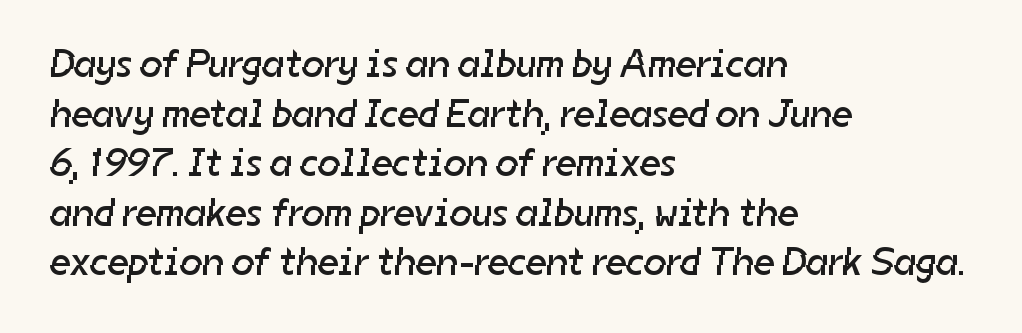
You could call the tracking neutral — neither tight nor loose. Line beginnings align vertically; line endings do not. The zone under the glyphs is completely vacant. The face used here is a sans, in the tradition of grotesques and geometrics. Proportional: the letters do not fall into vertical columns.
